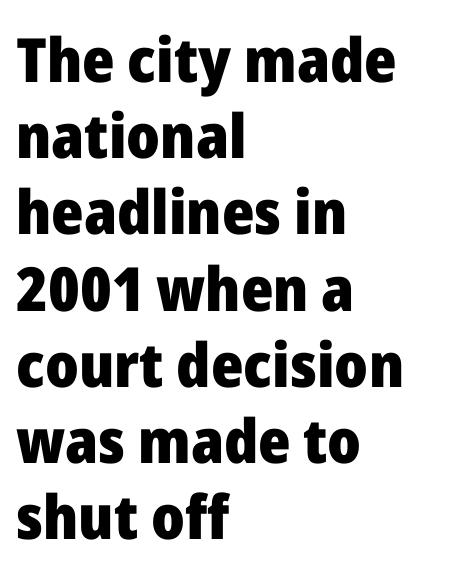
The image shows 61 px heavy sans-serif type, upright; set left-aligned, normal line spacing (1.25x), normal letter spacing, not underlined; low stroke contrast and a medium x-height.
